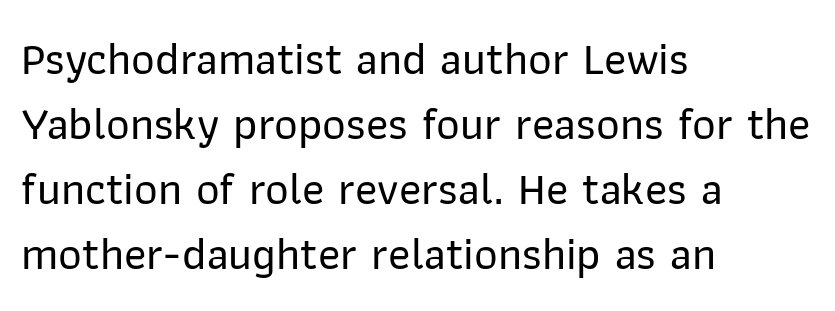
Q: Is the text italic (slanted)? A: No, it is upright.
Q: Is the typeface a serif or a sans-serif typeface? A: Sans-serif.
Q: Is the text underlined? A: No.
Q: How is the paragraph aligned? A: Left-aligned.
Q: Is the spacing between letters normal or unusually wide? A: Normal.
Q: Is the spacing between lines tight, normal or loose? A: Normal.
Q: Width (condensed, normal, or wide)? A: Normal.
Q: Stroke contrast? A: Low.
Q: x-height? A: Medium.
Q: Monospaced? A: No.
